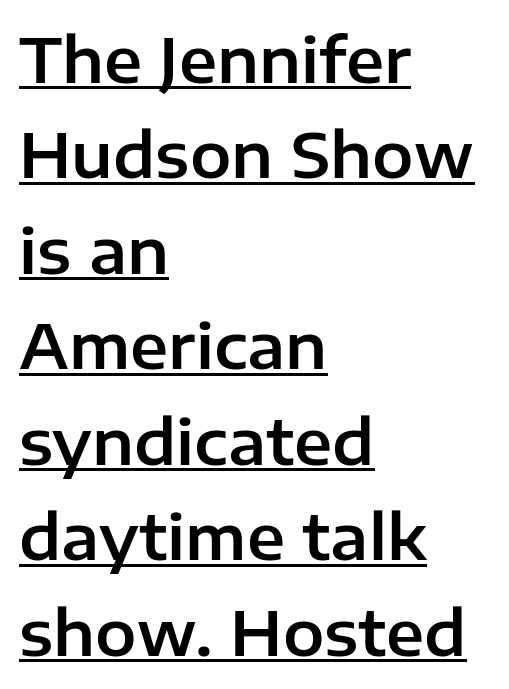
Q: Is the text italic (slanted)? A: No, it is upright.
Q: Is the typeface a serif or a sans-serif typeface? A: Sans-serif.
Q: Is the text underlined? A: Yes.
Q: How is the paragraph aligned? A: Left-aligned.
Q: Is the spacing between letters normal or unusually wide? A: Normal.
Q: Is the spacing between lines tight, normal or loose? A: Normal.
Q: Width (condensed, normal, or wide)? A: Normal.
Q: Stroke contrast? A: Low.
Q: x-height? A: Medium.
Q: Monospaced? A: No.
